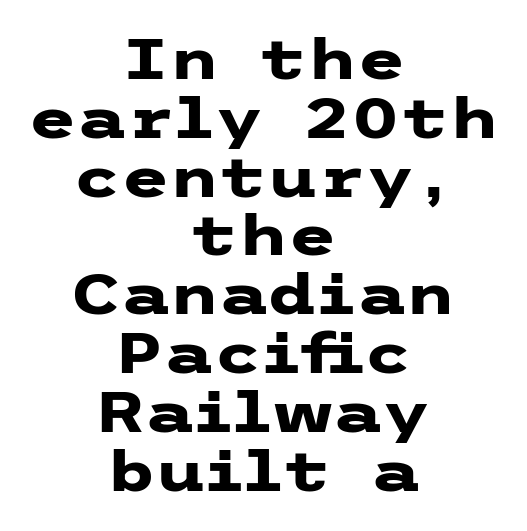
The image shows 56 px heavy, wide sans-serif type, upright; set centered, tight line spacing (1.05x), normal letter spacing, not underlined; low stroke contrast and a medium x-height.
